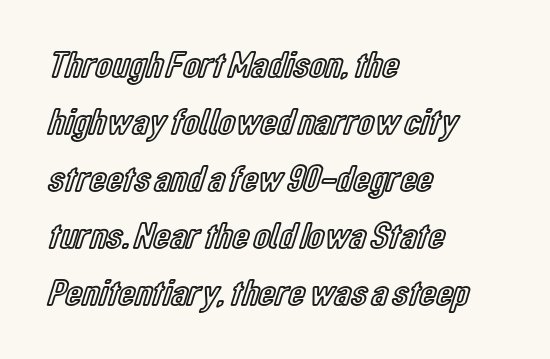
{"width": "condensed", "x_height": "medium", "monospaced": "no", "underline": "no", "align": "left", "line_spacing": "normal", "line_spacing_ratio": 1.5, "letter_spacing": "normal", "letter_spacing_em": 0.0, "glyph_px": 38}
